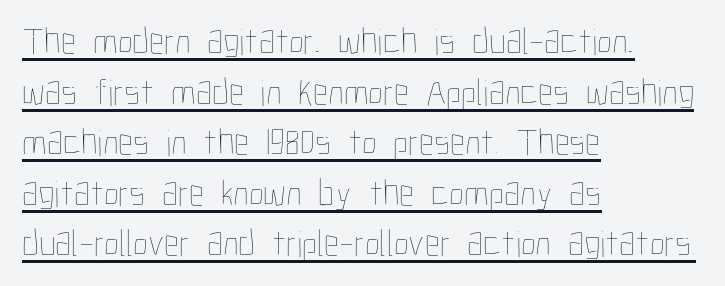
The image shows 38 px thin, condensed type, upright; set left-aligned, normal line spacing (1.33x), normal letter spacing, underlined; low stroke contrast and a medium x-height.
